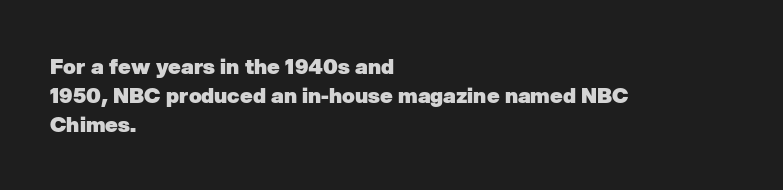
Q: Is the text bold? A: Yes.
Q: Is the text underlined? A: No.
Q: How is the paragraph aligned? A: Left-aligned.
Q: Is the spacing between letters normal or unusually wide? A: Normal.
Q: Is the spacing between lines tight, normal or loose? A: Normal.
